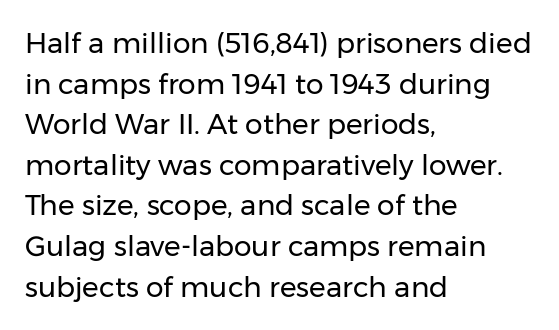
{"serif": "no", "italic": "no", "bold": "no", "weight": "regular", "width": "normal", "stroke_contrast": "low", "x_height": "medium", "monospaced": "no", "underline": "no", "align": "left", "line_spacing": "normal", "line_spacing_ratio": 1.45, "letter_spacing": "normal", "letter_spacing_em": 0.0, "glyph_px": 28}
